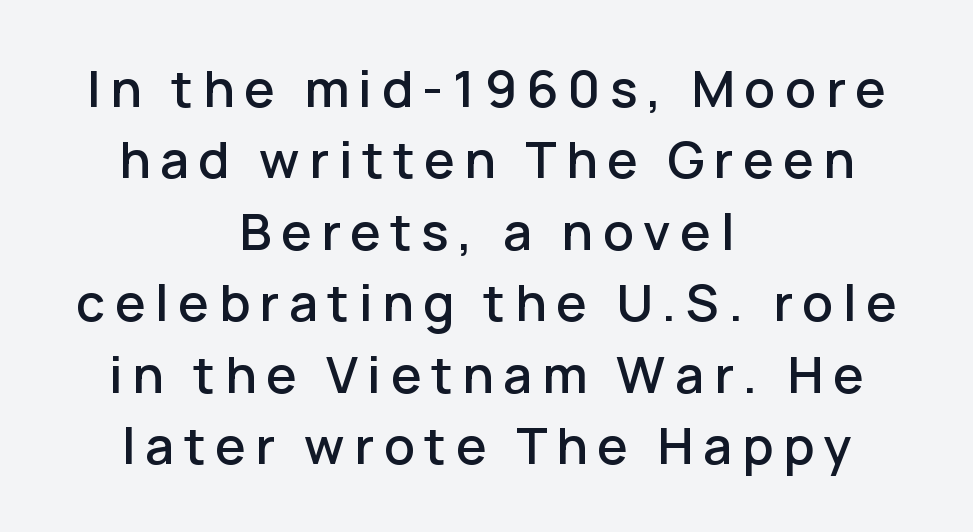
This sample uses a sans-serif face. Line starts and ends both wander, symmetrically. The rendering uses natural spacing where letterforms have individual widths. A roman cut, with each character standing at attention. The strip under each line holds only bare page.
